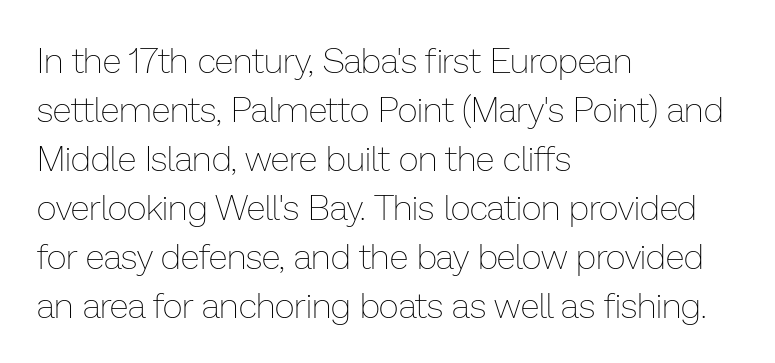
Q: Is the text bold? A: No.
Q: Is the text italic (slanted)? A: No, it is upright.
Q: Is the text underlined? A: No.
Q: How is the paragraph aligned? A: Left-aligned.
Q: Is the spacing between letters normal or unusually wide? A: Normal.
Q: Is the spacing between lines tight, normal or loose? A: Normal.
Q: Width (condensed, normal, or wide)? A: Normal.
Q: Stroke contrast? A: Low.
Q: x-height? A: Medium.
Q: Monospaced? A: No.
